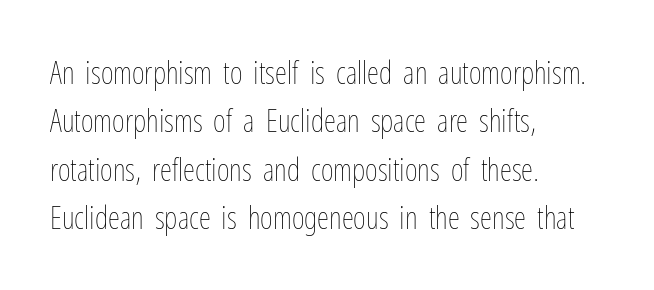
The image shows 31 px thin, condensed type, upright; set left-aligned, normal line spacing (1.56x), normal letter spacing, not underlined; low stroke contrast and a medium x-height.
